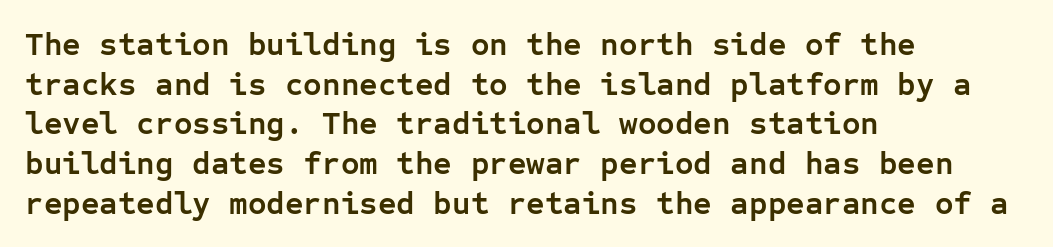
Anything drawn beneath the words? Only blank space. Short and long lines alike share a common starting point at left. These lines are rendered in a fixed-pitch font. The axis of the letterforms is exactly vertical.
